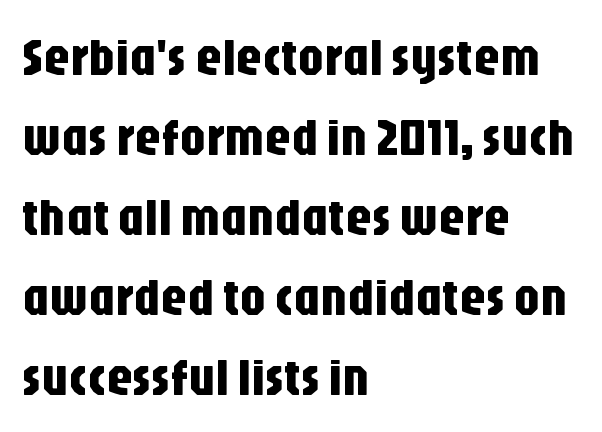
A typesetter would call this zero additional tracking. Examine the stroke ends and you'll find no serifs. Each letter keeps its own natural width here, so spacing adapts to shape. Is there any slant? The stems are plumb. The rag falls on the right side of this text block. This rendering features lettering with no underline.
